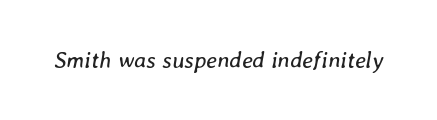
On a weight scale, this lands at 450 or below. The horizontal fit of the characters is conventional and even. The glyphs are unaccompanied by any horizontal stroke below them. The lettering tilts uniformly, giving the passage an italic look.
